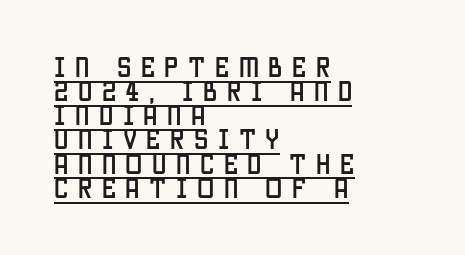
The image shows 23 px text type, upright; set left-aligned, tight line spacing (1.05x), unusually wide letter spacing (+0.41 em), underlined.
